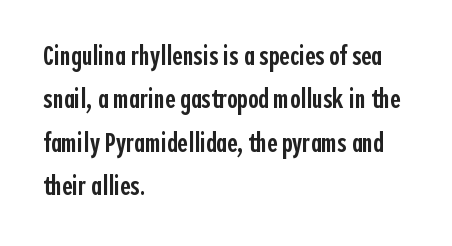
Q: Is the text bold? A: Semi-bold.
Q: Is the text italic (slanted)? A: No, it is upright.
Q: Is the typeface a serif or a sans-serif typeface? A: Sans-serif.
Q: Is the text underlined? A: No.
Q: How is the paragraph aligned? A: Left-aligned.
Q: Is the spacing between letters normal or unusually wide? A: Normal.
Q: Is the spacing between lines tight, normal or loose? A: Normal.
Q: Width (condensed, normal, or wide)? A: Condensed.
Q: x-height? A: Medium.
Q: Monospaced? A: No.
